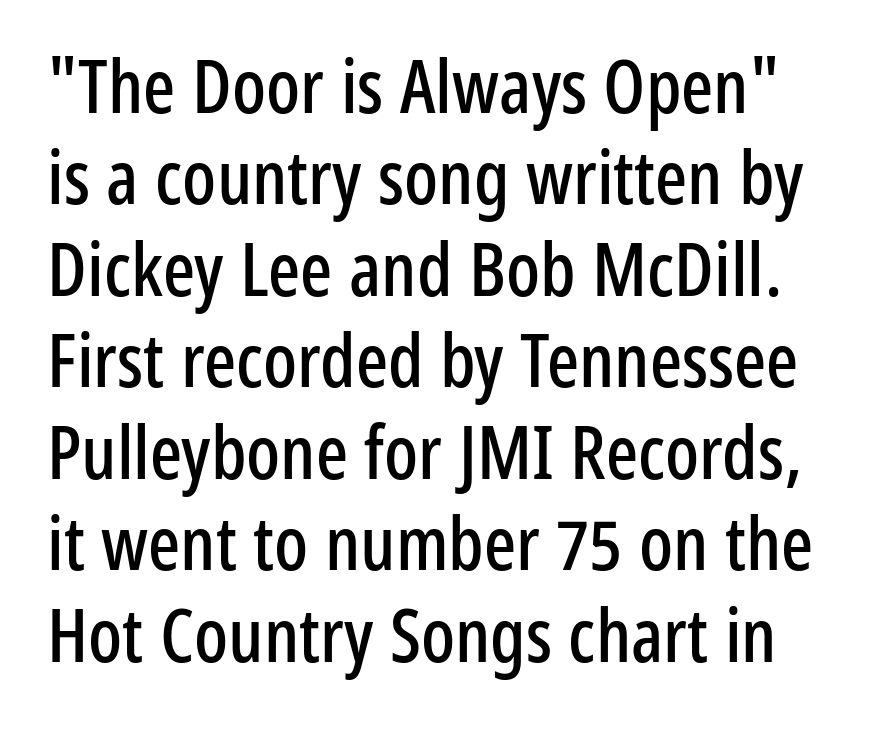
{"serif": "no", "italic": "no", "width": "condensed", "stroke_contrast": "low", "x_height": "medium", "monospaced": "no", "underline": "no", "line_spacing_ratio": 1.22, "letter_spacing": "normal", "letter_spacing_em": 0.0, "glyph_px": 75}
